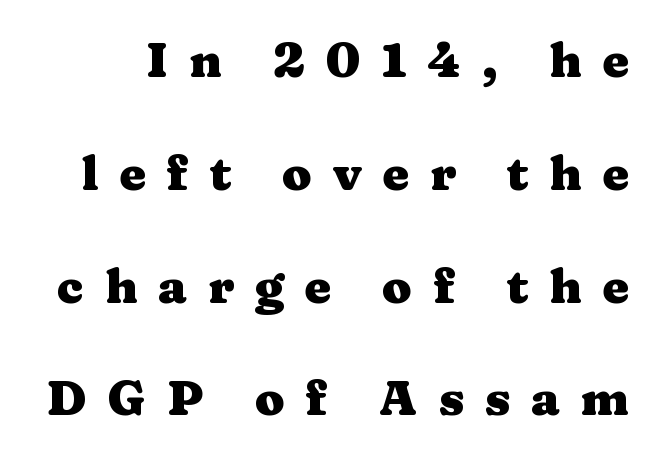
Q: Is the text bold? A: Yes.
Q: Is the text italic (slanted)? A: No, it is upright.
Q: Is the typeface a serif or a sans-serif typeface? A: Serif.
Q: Is the text underlined? A: No.
Q: Is the spacing between letters normal or unusually wide? A: Unusually wide.
Q: Is the spacing between lines tight, normal or loose? A: Loose.
Q: Width (condensed, normal, or wide)? A: Wide.
Q: Stroke contrast? A: Medium.
Q: x-height? A: Medium.
Q: Monospaced? A: No.
